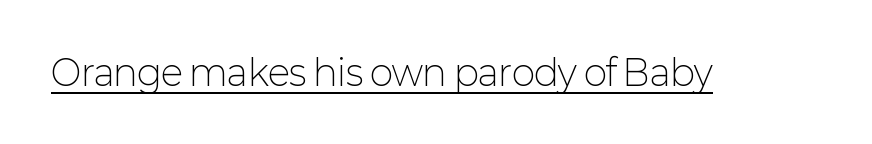
The passage shown is typeset with a sans-serif family. Do the characters align in a grid? No, the font is proportional. Does the lettering tilt? It doesn't — this is upright. Like a heading marked for emphasis, these lines bear an underscore. Honestly, the letter spacing is just normal — you wouldn't notice it.
